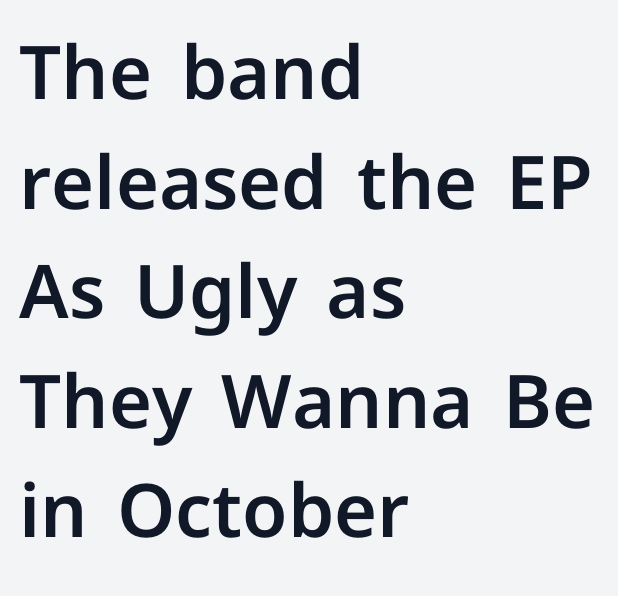
Q: Is the text italic (slanted)? A: No, it is upright.
Q: Is the typeface a serif or a sans-serif typeface? A: Sans-serif.
Q: Is the text underlined? A: No.
Q: How is the paragraph aligned? A: Left-aligned.
Q: Is the spacing between letters normal or unusually wide? A: Normal.
Q: Is the spacing between lines tight, normal or loose? A: Normal.
Q: Width (condensed, normal, or wide)? A: Normal.
Q: Stroke contrast? A: Low.
Q: x-height? A: Medium.
Q: Monospaced? A: No.
